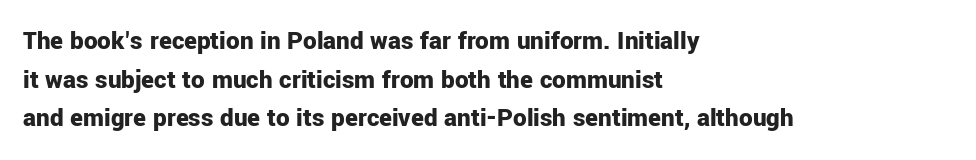
{"italic": "no", "bold": "yes", "underline": "no", "align": "left", "line_spacing": "normal", "line_spacing_ratio": 1.43, "letter_spacing": "normal", "letter_spacing_em": 0.0, "glyph_px": 27}
